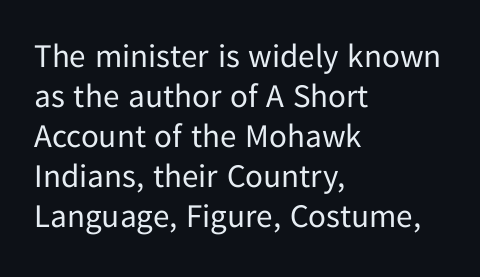
Q: Is the text bold? A: No.
Q: Is the text italic (slanted)? A: No, it is upright.
Q: Is the typeface a serif or a sans-serif typeface? A: Sans-serif.
Q: Is the text underlined? A: No.
Q: How is the paragraph aligned? A: Left-aligned.
Q: Is the spacing between letters normal or unusually wide? A: Normal.
Q: Width (condensed, normal, or wide)? A: Normal.
Q: Stroke contrast? A: Low.
Q: x-height? A: Medium.
Q: Monospaced? A: No.
